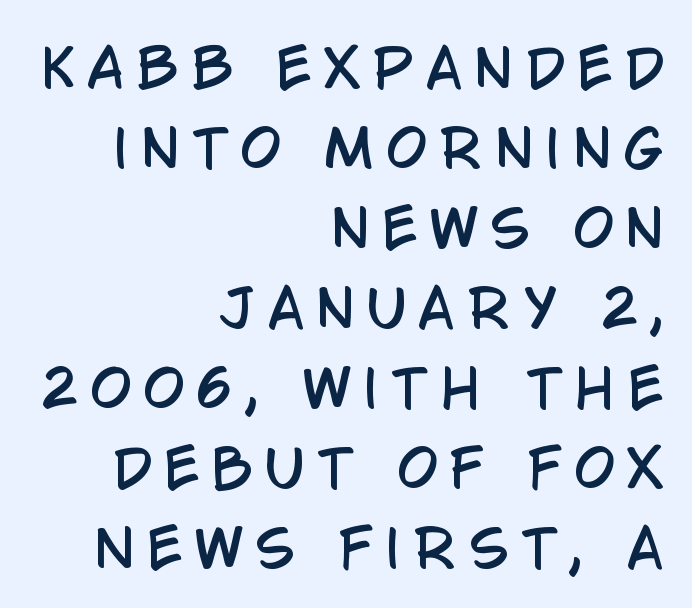
All the whitespace from short lines collects on the left. Posture: vertical. The type is letterspaced generously, with wide tracking. The font family rendered here belongs to the sans-serif group. Descender tails drop into unmarked territory.
